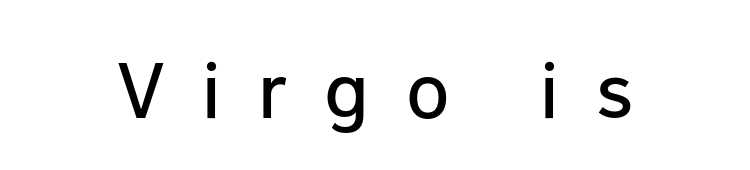
{"serif": "no", "italic": "no", "width": "normal", "stroke_contrast": "low", "x_height": "medium", "monospaced": "no", "underline": "no", "letter_spacing": "wide", "letter_spacing_em": 0.47, "glyph_px": 79}
